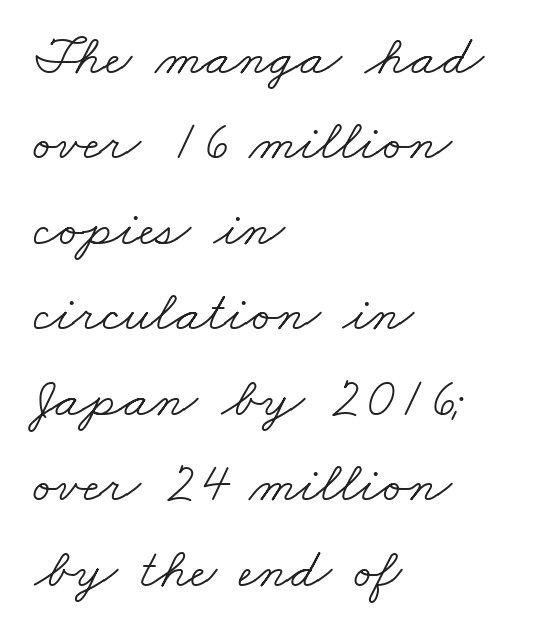
The passage is arranged the way most books set body copy — flush left. Stroke thickness stays within the range of a standard reading face or lighter. The type family on display is of the serif kind. Inter-character spacing is left at the font's built-in metrics. These lines are rendered in a variable-pitch font. Just letters on the line, the space beneath them empty.
